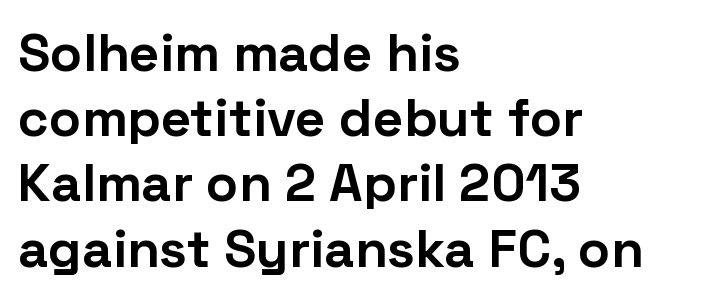
The image shows 53 px bold sans-serif type, upright; set left-aligned, line spacing 1.23x, normal letter spacing, not underlined; low stroke contrast and a medium x-height.
